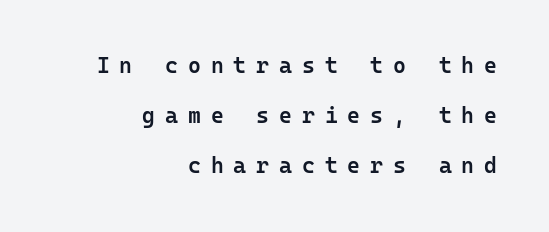
The image shows 22 px text type, upright; set right-aligned, loose line spacing (2.28x), unusually wide letter spacing (+0.45 em), not underlined.
